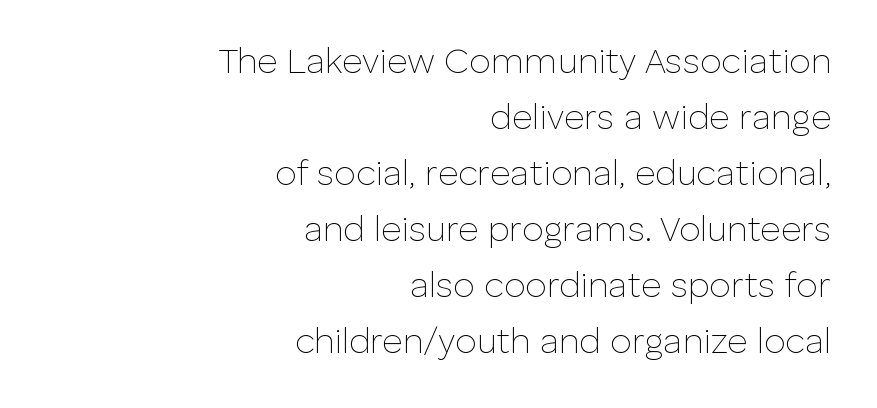
Q: Is the text bold? A: No.
Q: Is the text italic (slanted)? A: No, it is upright.
Q: Is the typeface a serif or a sans-serif typeface? A: Sans-serif.
Q: Is the text underlined? A: No.
Q: How is the paragraph aligned? A: Right-aligned.
Q: Is the spacing between letters normal or unusually wide? A: Normal.
Q: Is the spacing between lines tight, normal or loose? A: Normal.
Q: Width (condensed, normal, or wide)? A: Normal.
Q: Stroke contrast? A: Low.
Q: x-height? A: Medium.
Q: Monospaced? A: No.
